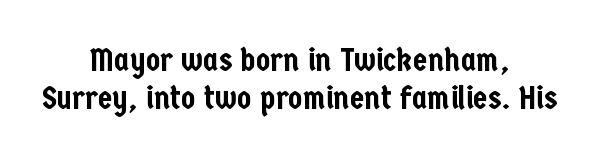
The image shows 33 px condensed sans-serif type, upright; set centered, line spacing 1.16x, normal letter spacing, not underlined; low stroke contrast and a medium x-height.
